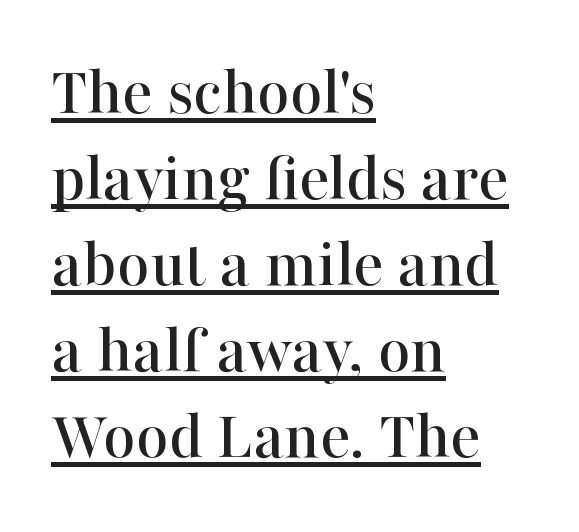
{"serif": "yes", "italic": "no", "width": "normal", "stroke_contrast": "high", "x_height": "medium", "monospaced": "no", "underline": "yes", "align": "left", "line_spacing_ratio": 1.23, "letter_spacing": "normal", "letter_spacing_em": 0.0, "glyph_px": 70}
